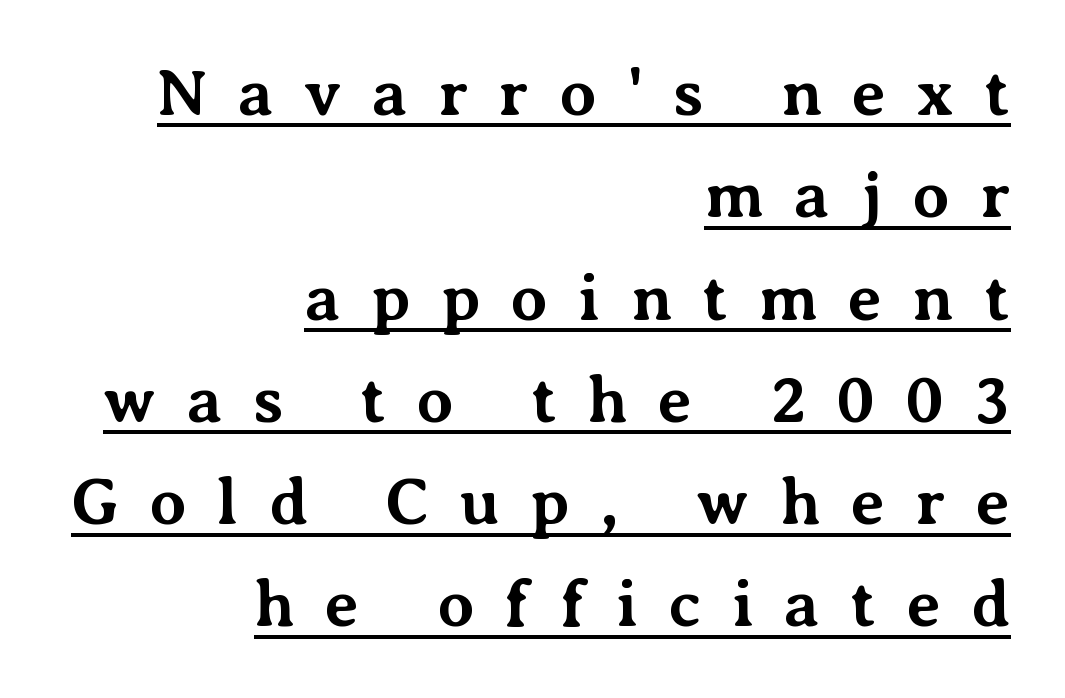
{"serif": "yes", "italic": "no", "bold": "yes", "weight": "bold", "width": "normal", "stroke_contrast": "medium", "x_height": "medium", "monospaced": "no", "underline": "yes", "align": "right", "line_spacing": "normal", "line_spacing_ratio": 1.55, "letter_spacing": "wide", "letter_spacing_em": 0.46, "glyph_px": 66}
